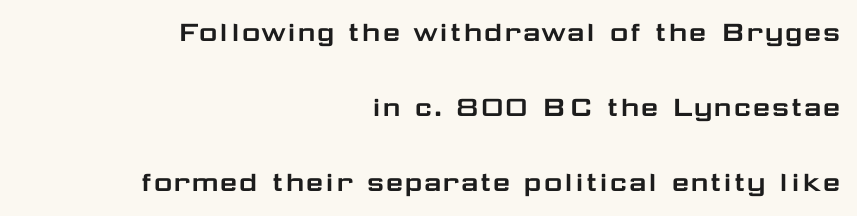
Looks like regular typesetting: each glyph gets only the width it needs. The horizontal fit of the characters is conventional and even. Descender tails drop into unmarked territory. Look at the bottom of the vertical strokes: they stop flat, with no serifs.
